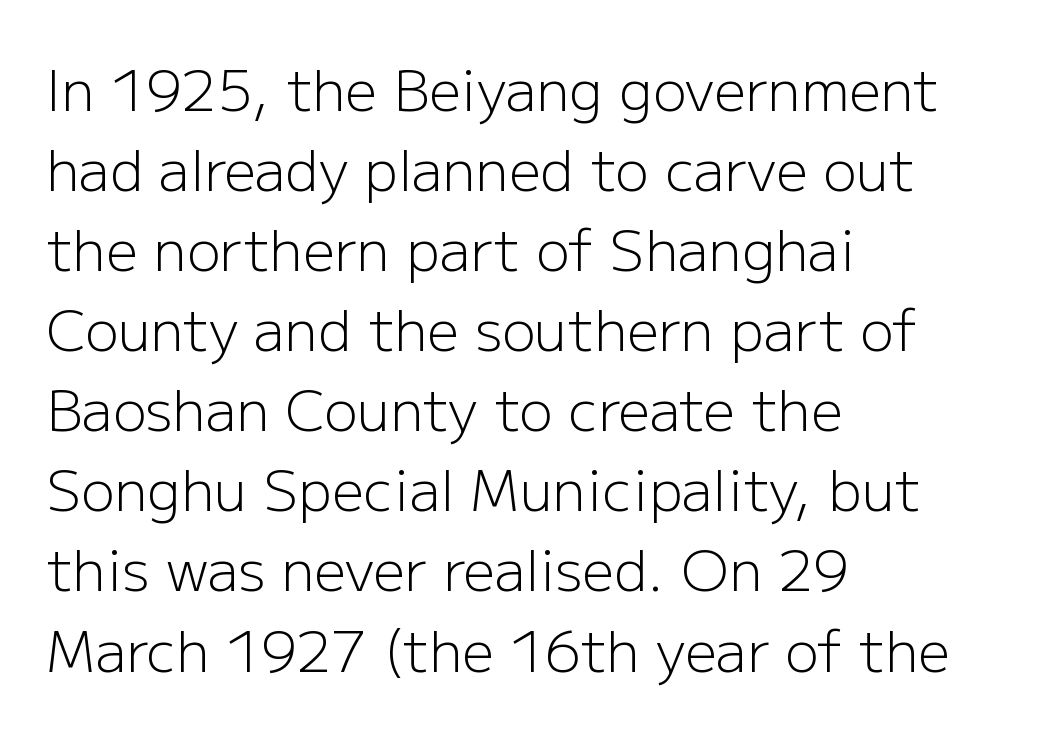
{"serif": "no", "italic": "no", "bold": "no", "weight": "light", "width": "normal", "stroke_contrast": "low", "x_height": "medium", "monospaced": "no", "underline": "no", "align": "left", "line_spacing": "normal", "line_spacing_ratio": 1.43, "letter_spacing": "normal", "letter_spacing_em": 0.0, "glyph_px": 56}
